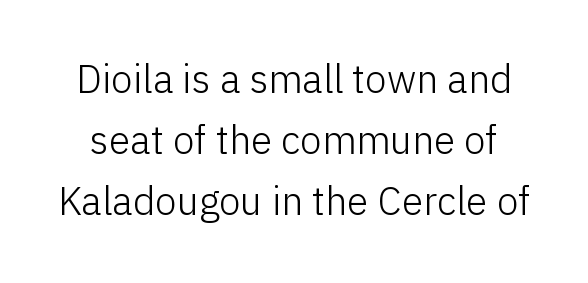
Is there much room between lines? A standard amount, neither cramped nor airy. The strokes carry an ordinary text weight at most. Nobody touched the tracking dial on this one. The font family rendered here belongs to the sans-serif group. Descenders hang freely into open space.
